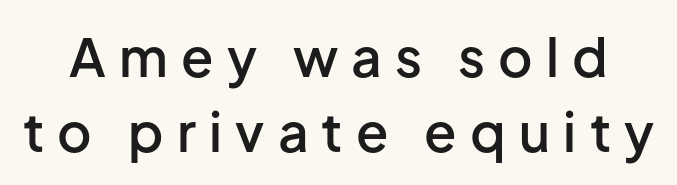
The image shows 53 px semibold sans-serif type, upright; set normal line spacing (1.41x), unusually wide letter spacing (+0.25 em), not underlined; low stroke contrast and a medium x-height.
